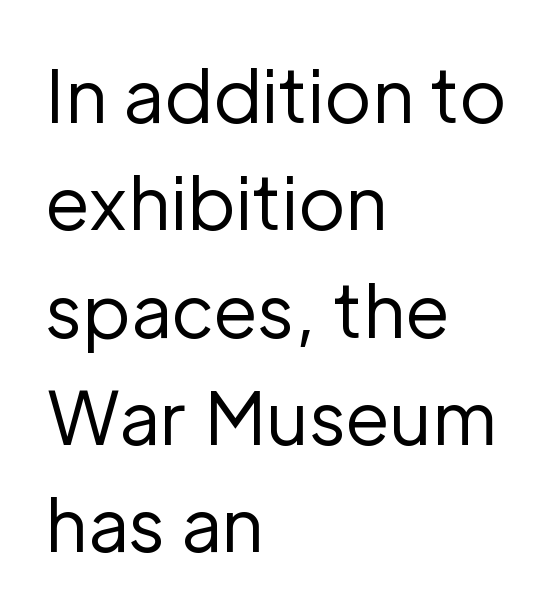
Bold? No — there's no thickening of the strokes. No word sits above an underline. Is this a fixed-width face? No — the glyphs have proportional, varying widths. This sample uses a sans-serif face.
